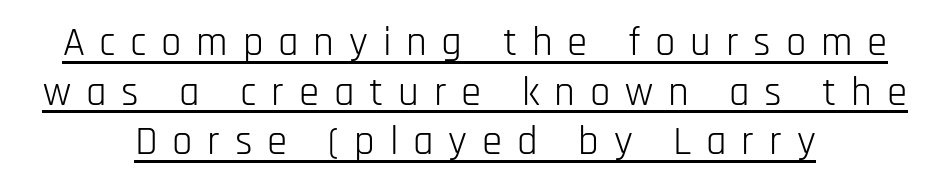
{"serif": "no", "italic": "no", "bold": "no", "weight": "light", "width": "condensed", "stroke_contrast": "low", "x_height": "large", "monospaced": "no", "underline": "yes", "align": "center", "line_spacing_ratio": 1.21, "letter_spacing": "wide", "letter_spacing_em": 0.36, "glyph_px": 41}
